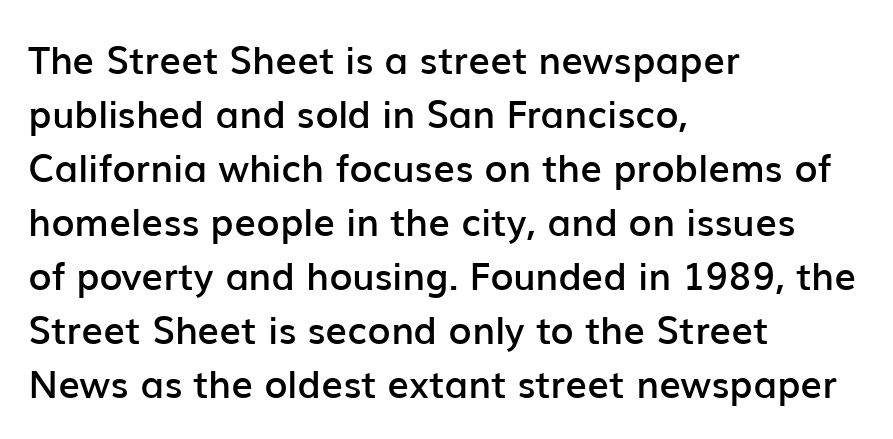
The image shows 38 px semibold sans-serif type, upright; set left-aligned, normal line spacing (1.42x), normal letter spacing, not underlined; low stroke contrast and a medium x-height.
